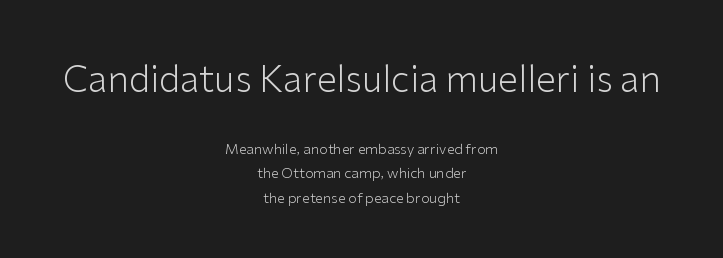
Note the varied advance widths — an 'i' is clearly narrower than an 'm'. Short and long lines alike share a common midpoint. The emphasis by scale lands on block number one, above. Heaviness? Minimal to ordinary, like unemphasized prose. Ascenders rise straight up at ninety degrees.
